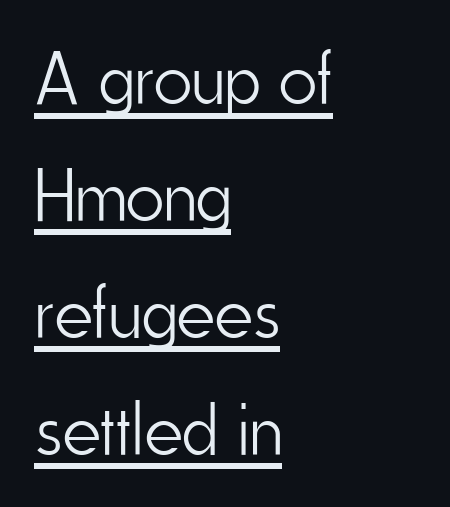
Q: Is the text bold? A: No.
Q: Is the text italic (slanted)? A: No, it is upright.
Q: Is the typeface a serif or a sans-serif typeface? A: Sans-serif.
Q: Is the text underlined? A: Yes.
Q: How is the paragraph aligned? A: Left-aligned.
Q: Is the spacing between letters normal or unusually wide? A: Normal.
Q: Is the spacing between lines tight, normal or loose? A: Normal.
Q: Width (condensed, normal, or wide)? A: Condensed.
Q: Stroke contrast? A: Low.
Q: x-height? A: Small.
Q: Monospaced? A: No.
